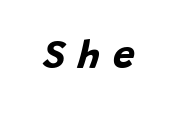
Q: Is the text bold? A: Yes.
Q: Is the text italic (slanted)? A: Yes, it leans right by about 15 degrees.
Q: Is the text underlined? A: No.
Q: Is the spacing between letters normal or unusually wide? A: Unusually wide.
Q: Width (condensed, normal, or wide)? A: Normal.
Q: Stroke contrast? A: Low.
Q: x-height? A: Large.
Q: Monospaced? A: No.
